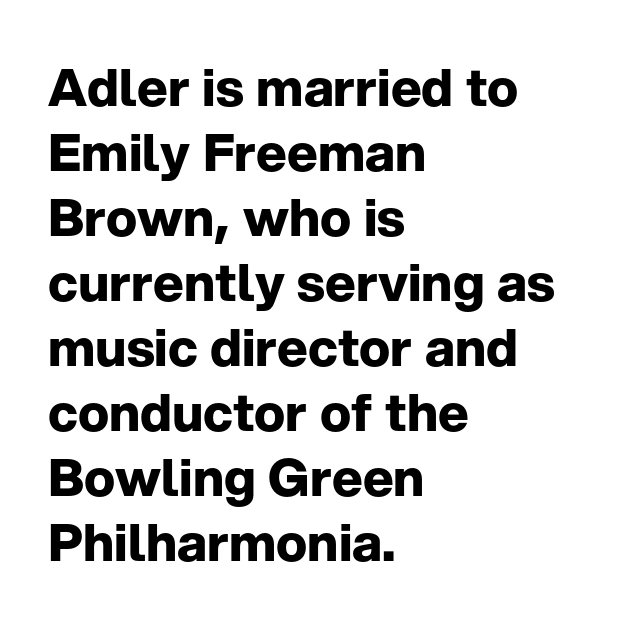
The image shows 52 px bold sans-serif type, upright; set left-aligned, normal line spacing (1.25x), normal letter spacing, not underlined; low stroke contrast and a medium x-height.
